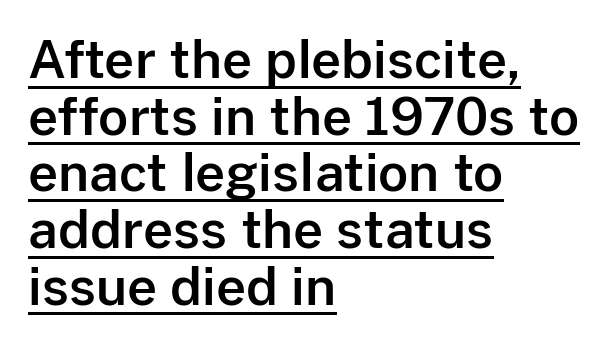
Left-aligned paragraph, ragged on the right. Posture: upright roman. The passage shown is typed in a proportional face where columns would drift. The rendering keeps characters at their native spacing.
